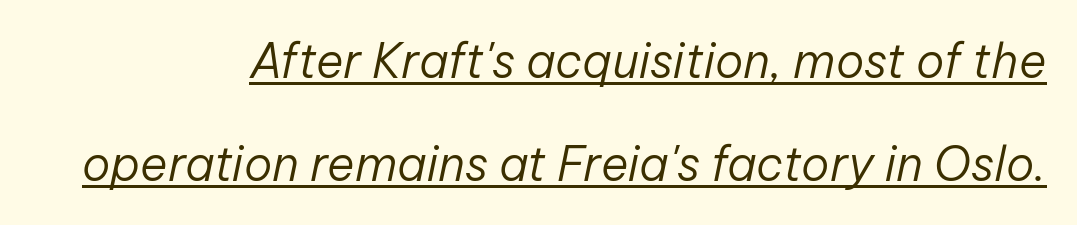
The image shows 47 px regular-weight type, italic (leaning right); set right-aligned, loose line spacing (2.19x), normal letter spacing, underlined; low stroke contrast and a medium x-height.
